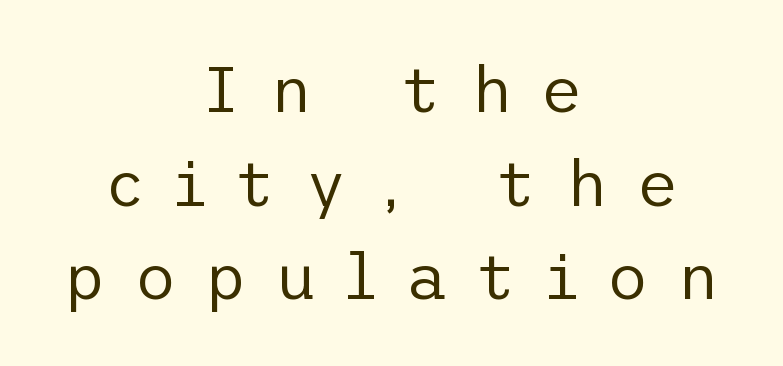
Check the space under the baseline: it is left empty. The whitespace from short lines is split evenly between both sides. Stroke thickness stays within the range of a standard reading face or lighter. The lettering holds an erect, upright posture throughout.
